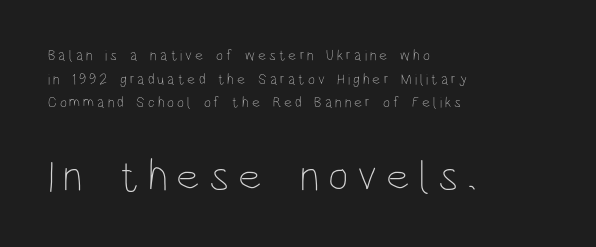
The image shows 44 px thin, condensed type, upright; set left-aligned, normal line spacing (1.57x), unusually wide letter spacing (+0.2 em), not underlined; the second (bottom) block is 2.93x larger; low stroke contrast and a large x-height.
